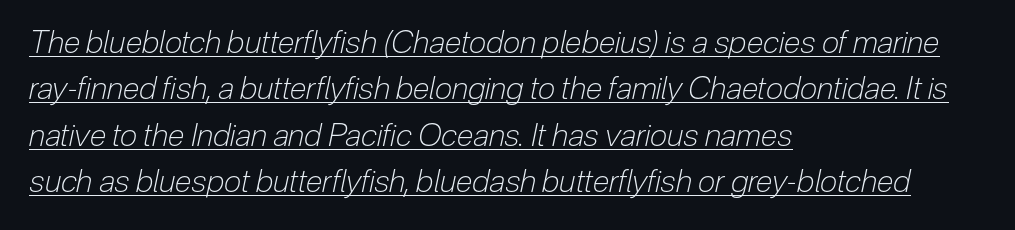
This rendering uses left alignment, leaving the right contour irregular. Slant detected: the letters are inclined. Observe the ordinary spacing: letters are neighbours, not strangers. A normal amount of white space separates one row of letters from the next. A rule runs beneath these lines of type. Here the designer chose a conventional face with non-uniform glyph widths.
